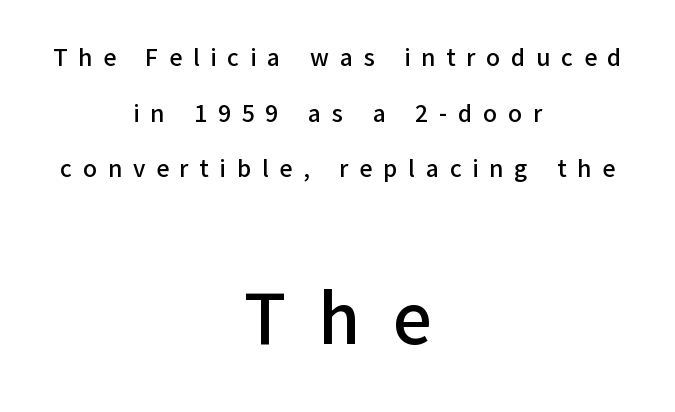
Q: Is the text italic (slanted)? A: No, it is upright.
Q: Is the typeface a serif or a sans-serif typeface? A: Sans-serif.
Q: Is the text underlined? A: No.
Q: How is the paragraph aligned? A: Centered.
Q: Is the spacing between letters normal or unusually wide? A: Unusually wide.
Q: Is the spacing between lines tight, normal or loose? A: Loose.
Q: Which block of text is set in a larger size, the first (top) or the second (bottom)? A: The second (bottom) one.
Q: Width (condensed, normal, or wide)? A: Normal.
Q: Stroke contrast? A: Low.
Q: x-height? A: Medium.
Q: Monospaced? A: No.
